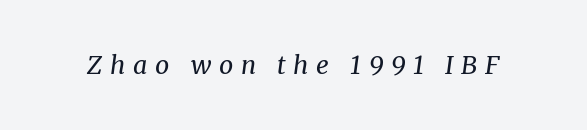
Stroke thickness stays within the range of a standard reading face or lighter. This sample uses an oblique cut, with every glyph tilted off the vertical. Loose tracking; the words dissolve into strings of separated letters. The passage shown is not underscored anywhere.
